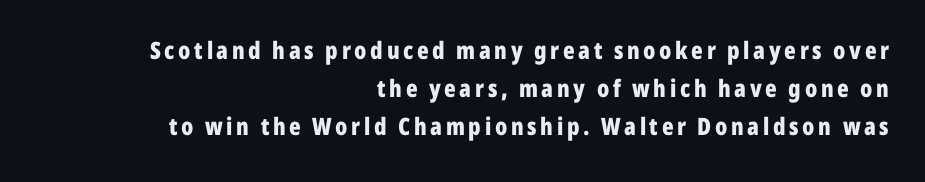
{"italic": "no", "bold": "yes", "underline": "no", "align": "right", "line_spacing": "normal", "line_spacing_ratio": 1.59, "glyph_px": 24}
